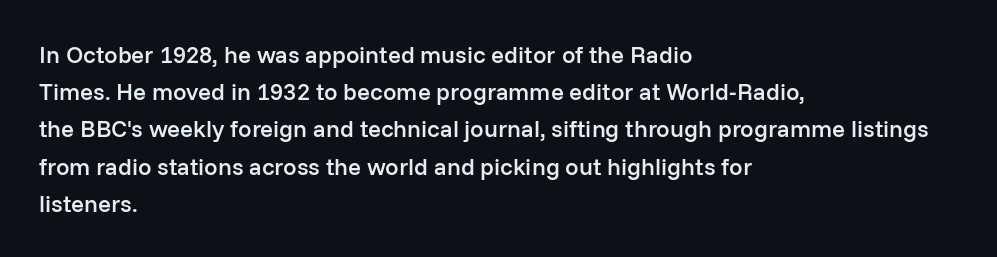
{"italic": "no", "bold": "semi", "underline": "no", "align": "left", "line_spacing": "normal", "line_spacing_ratio": 1.55, "letter_spacing": "normal", "letter_spacing_em": 0.0, "glyph_px": 24}
